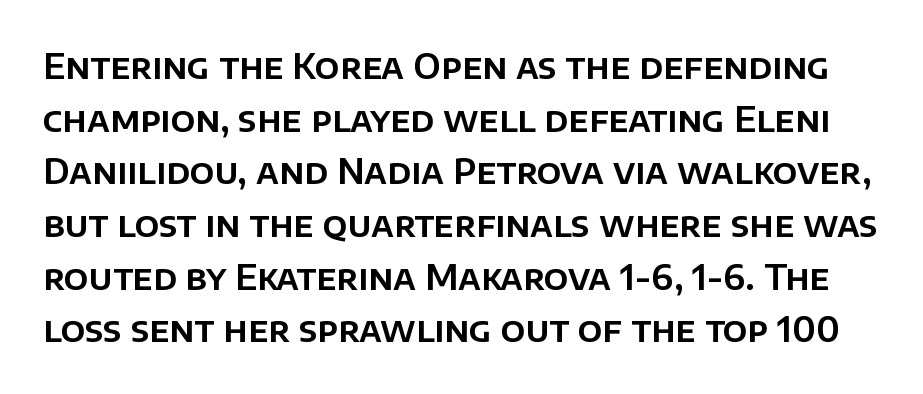
{"serif": "no", "italic": "no", "width": "normal", "stroke_contrast": "low", "x_height": "large", "monospaced": "no", "underline": "no", "line_spacing": "normal", "line_spacing_ratio": 1.55, "letter_spacing": "normal", "letter_spacing_em": 0.0, "glyph_px": 34}
